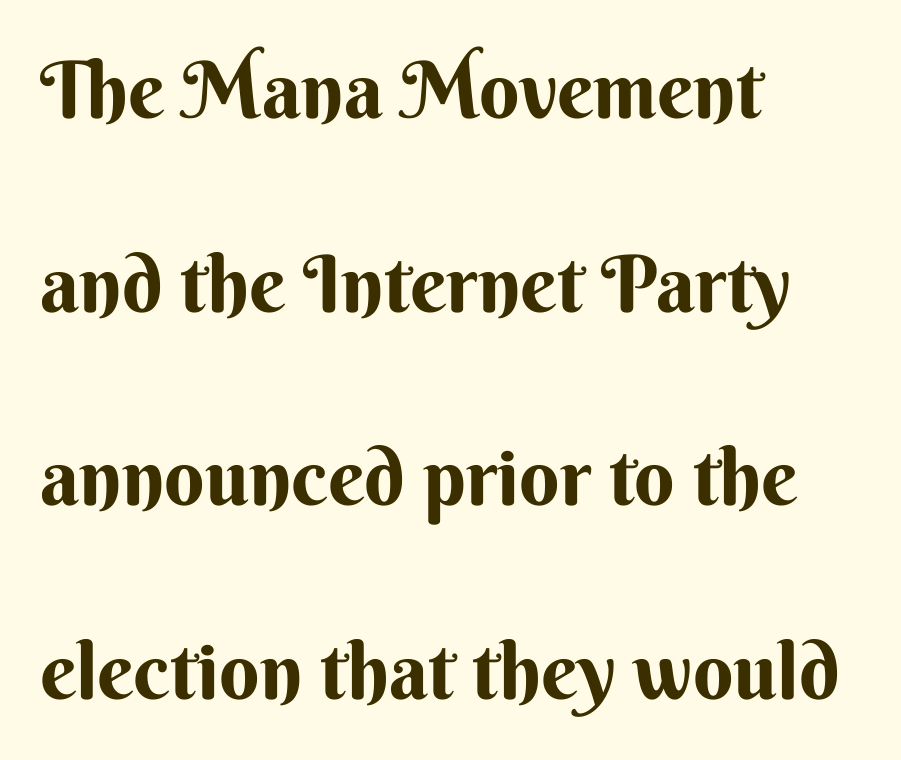
The image shows 79 px bold sans-serif type, upright; set left-aligned, loose line spacing (2.45x), normal letter spacing, not underlined; medium stroke contrast and a small x-height.
